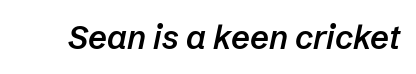
The lettering tilts uniformly, giving the passage an italic look. I'd describe the lettering as semibold — firm but not a full bold. Anything drawn beneath the words? Only blank space. Observe the ordinary spacing: letters are neighbours, not strangers. Looks like regular typesetting: each glyph gets only the width it needs.
